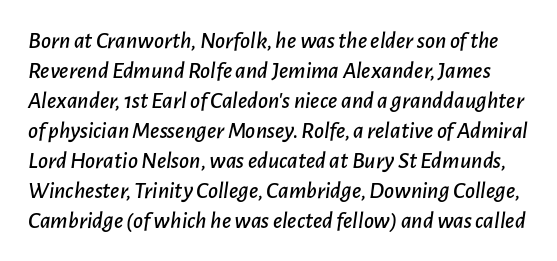
The area under the type is left untouched. The horizontal fit of the characters is conventional and even. Successive baselines arrive at the customary interval. The passage shown leans; its letterforms are oblique.
